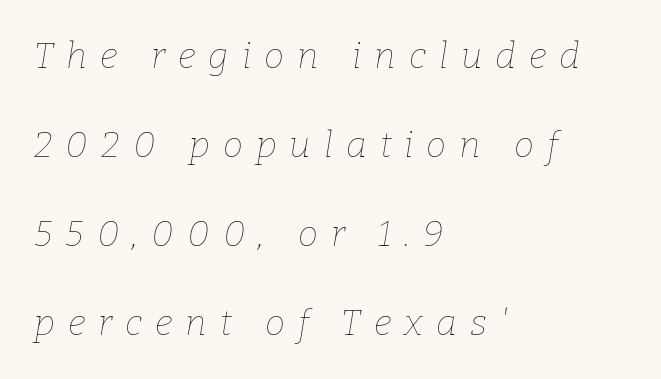
The image shows 36 px thin type, italic (leaning right); set left-aligned, loose line spacing (2.47x), unusually wide letter spacing (+0.36 em), not underlined; low stroke contrast and a medium x-height.
